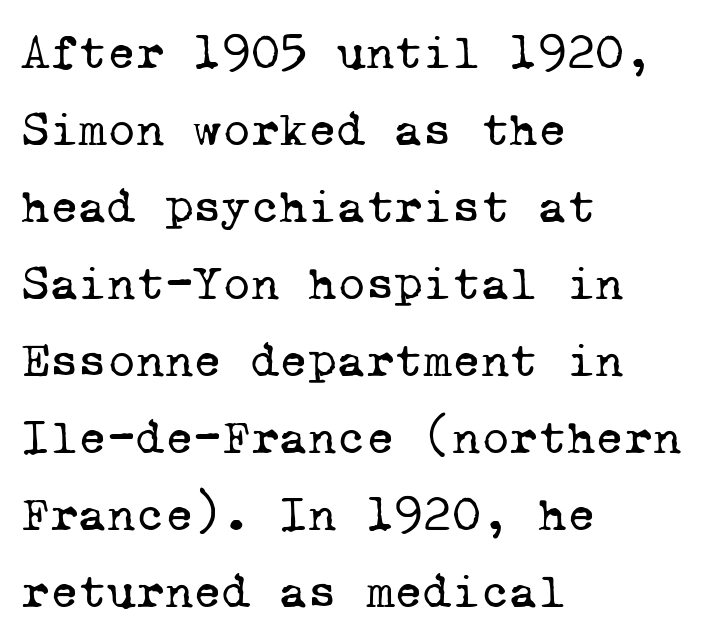
{"serif": "yes", "bold": "no", "weight": "regular", "width": "normal", "stroke_contrast": "low", "x_height": "medium", "monospaced": "yes", "underline": "no", "align": "left", "line_spacing": "normal", "line_spacing_ratio": 1.57, "letter_spacing": "normal", "letter_spacing_em": 0.0, "glyph_px": 49}
